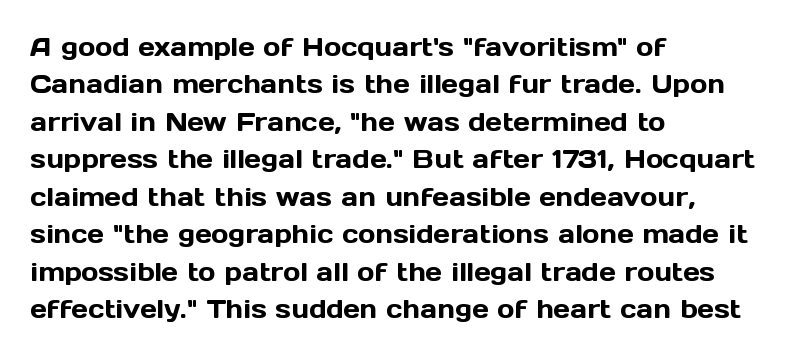
{"italic": "no", "underline": "no", "align": "left", "line_spacing": "normal", "line_spacing_ratio": 1.44, "letter_spacing": "normal", "letter_spacing_em": 0.0, "glyph_px": 26}
